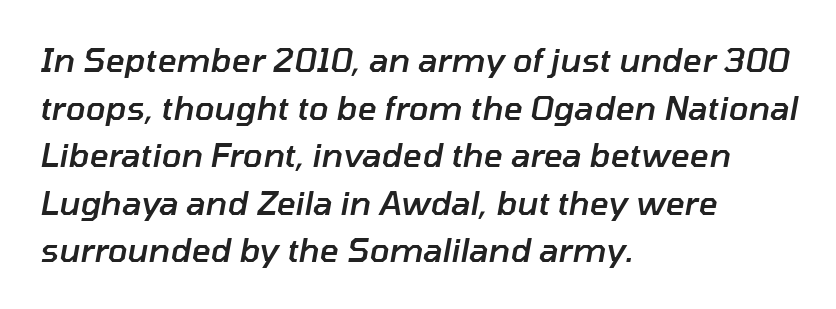
{"italic": "yes", "lean": "right", "slant_degrees": 10, "bold": "semi", "weight": "semibold", "width": "normal", "stroke_contrast": "low", "x_height": "medium", "monospaced": "no", "underline": "no", "align": "left", "line_spacing": "normal", "line_spacing_ratio": 1.44, "letter_spacing": "normal", "letter_spacing_em": 0.0, "glyph_px": 33}
